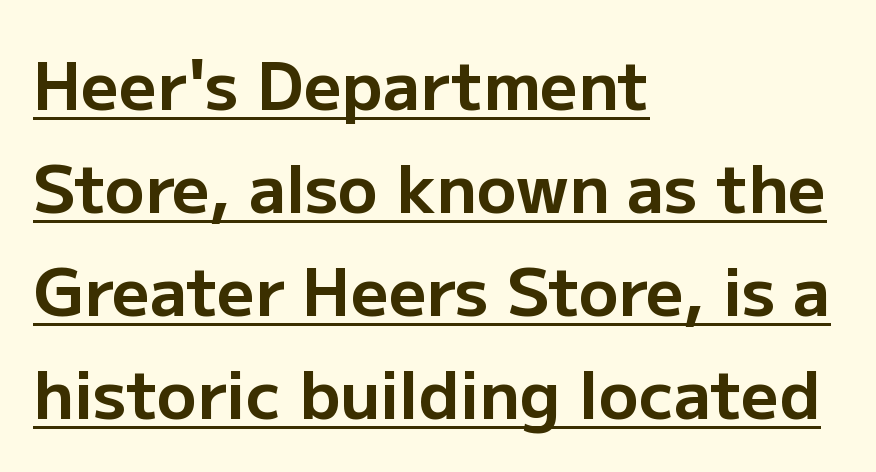
The image shows 66 px bold sans-serif type, upright; set left-aligned, normal line spacing (1.56x), normal letter spacing, underlined; low stroke contrast and a medium x-height.
